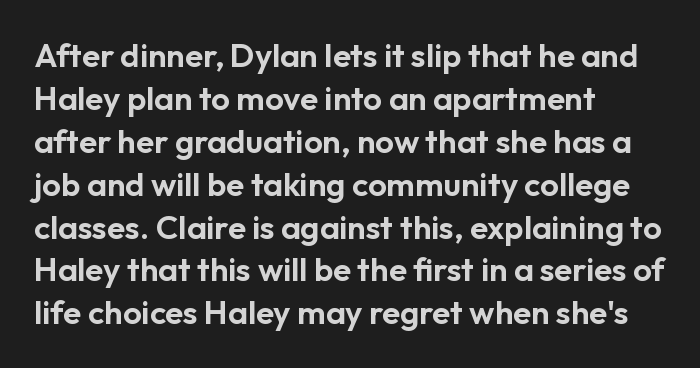
Think of a printed novel: that variable character pitch is what you see here. How would I describe the line gaps? Plain and ordinary. A typesetter would mark this as roman, not italic. Nope, no serifs anywhere on these letters.
